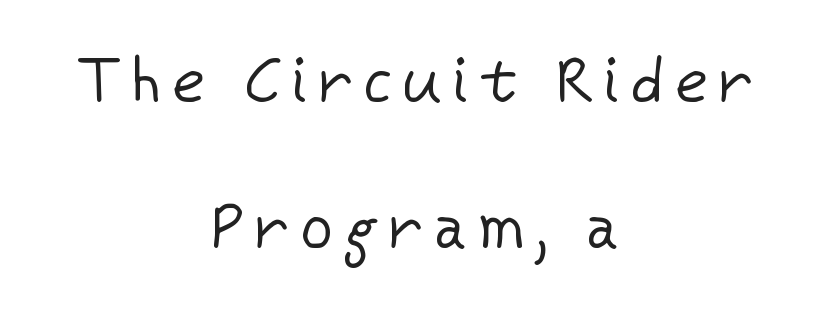
Q: Is the text bold? A: No.
Q: Is the text italic (slanted)? A: No, it is upright.
Q: Is the typeface a serif or a sans-serif typeface? A: Sans-serif.
Q: Is the text underlined? A: No.
Q: How is the paragraph aligned? A: Centered.
Q: Is the spacing between lines tight, normal or loose? A: Loose.
Q: Width (condensed, normal, or wide)? A: Normal.
Q: Stroke contrast? A: Low.
Q: x-height? A: Medium.
Q: Monospaced? A: No.
